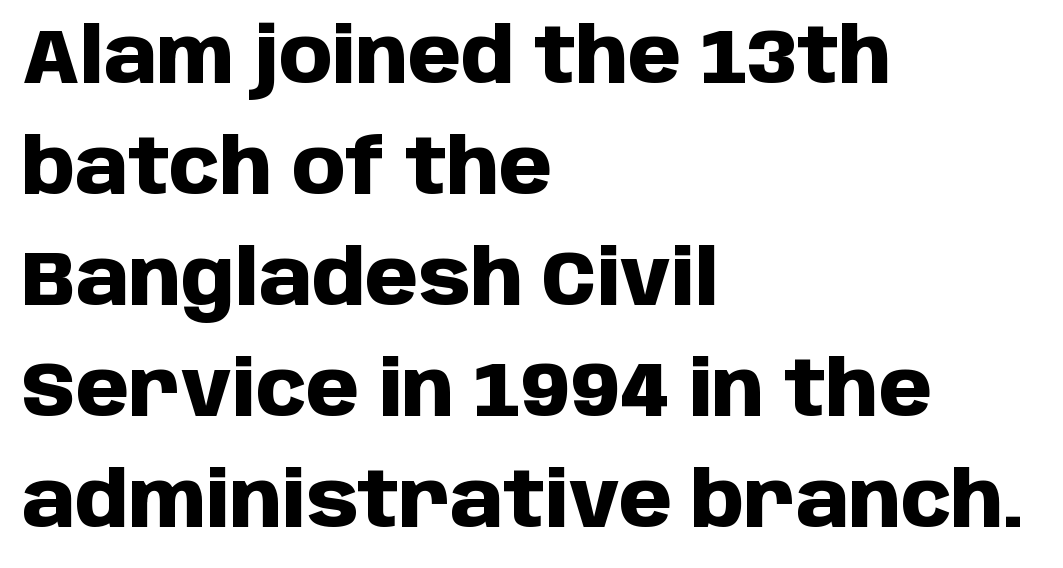
The image shows 76 px heavy sans-serif type, upright; set left-aligned, normal line spacing (1.46x), normal letter spacing, not underlined; low stroke contrast and a large x-height.
